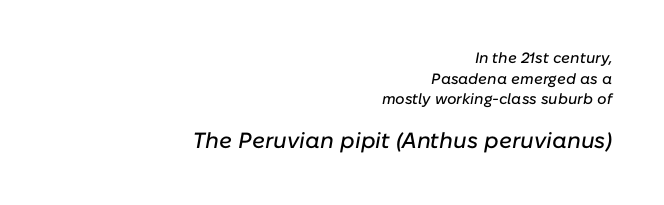
Line spacing here is normal. Style check: oblique. Does the bottom block carry the larger type? Yes, it does. Tracking value appears to be zero — textbook default spacing.
